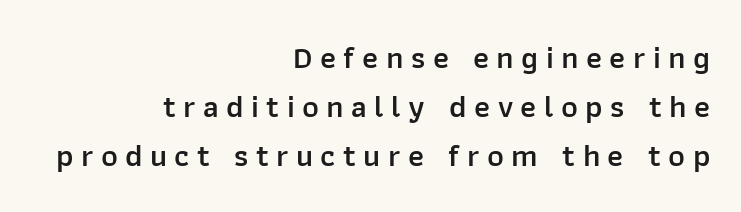
{"serif": "no", "italic": "no", "bold": "semi", "weight": "semibold", "width": "normal", "stroke_contrast": "low", "x_height": "medium", "monospaced": "no", "underline": "no", "align": "right", "line_spacing": "normal", "line_spacing_ratio": 1.53, "letter_spacing": "wide", "letter_spacing_em": 0.23, "glyph_px": 32}
